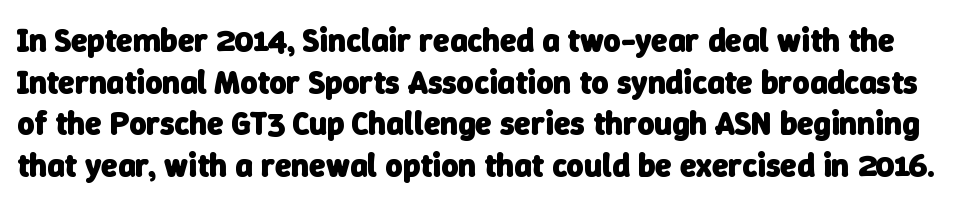
{"serif": "no", "bold": "yes", "weight": "heavy", "width": "normal", "stroke_contrast": "low", "x_height": "medium", "monospaced": "no", "underline": "no", "line_spacing": "normal", "line_spacing_ratio": 1.26, "letter_spacing": "normal", "letter_spacing_em": 0.0, "glyph_px": 33}
